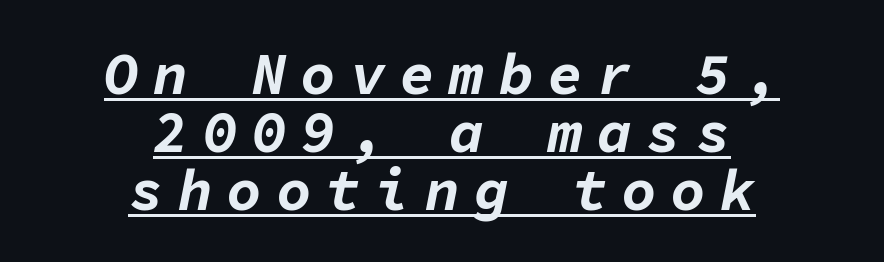
Q: Is the text bold? A: Yes.
Q: Is the text italic (slanted)? A: Yes, it leans right by about 11 degrees.
Q: Is the text underlined? A: Yes.
Q: How is the paragraph aligned? A: Centered.
Q: Is the spacing between letters normal or unusually wide? A: Unusually wide.
Q: Is the spacing between lines tight, normal or loose? A: Tight.
Q: Width (condensed, normal, or wide)? A: Normal.
Q: Stroke contrast? A: Low.
Q: x-height? A: Medium.
Q: Monospaced? A: Yes.
